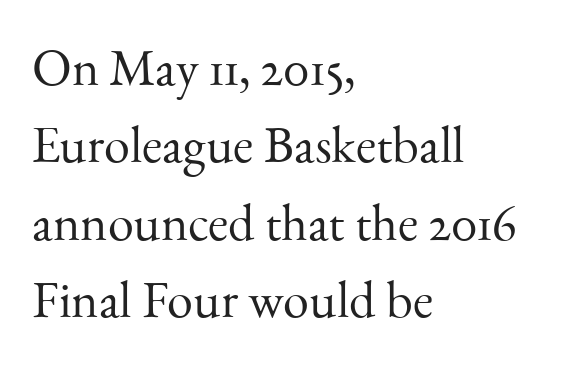
Q: Is the text bold? A: No.
Q: Is the text italic (slanted)? A: No, it is upright.
Q: Is the typeface a serif or a sans-serif typeface? A: Serif.
Q: Is the text underlined? A: No.
Q: How is the paragraph aligned? A: Left-aligned.
Q: Is the spacing between letters normal or unusually wide? A: Normal.
Q: Is the spacing between lines tight, normal or loose? A: Normal.
Q: Width (condensed, normal, or wide)? A: Normal.
Q: Stroke contrast? A: Medium.
Q: x-height? A: Small.
Q: Monospaced? A: No.
